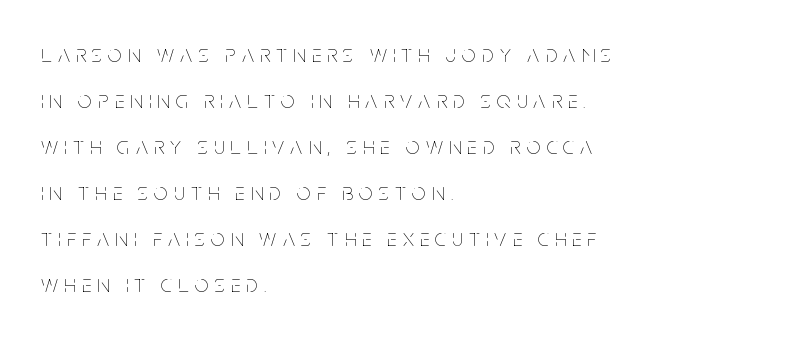
Q: Is the text bold? A: No.
Q: Is the text italic (slanted)? A: No, it is upright.
Q: Is the text underlined? A: No.
Q: How is the paragraph aligned? A: Left-aligned.
Q: Is the spacing between letters normal or unusually wide? A: Unusually wide.
Q: Is the spacing between lines tight, normal or loose? A: Loose.
